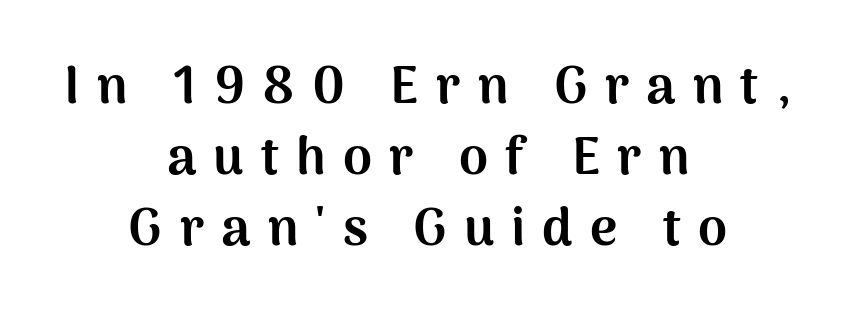
The image shows 52 px bold sans-serif type, upright; set centered, normal line spacing (1.37x), unusually wide letter spacing (+0.33 em), not underlined; medium stroke contrast and a medium x-height.
